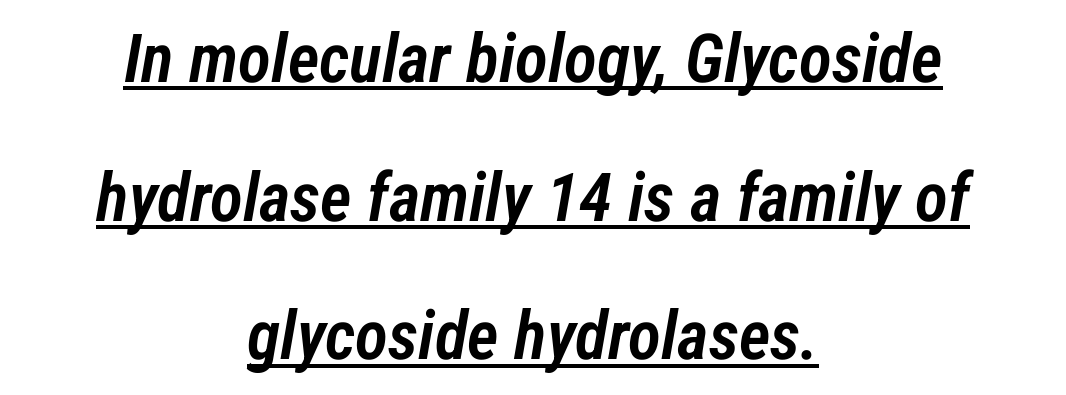
You can tell it's italic because the verticals aren't actually vertical. Compared with typical paragraphs, the rows here are farther apart. The typesetter chose a symmetrical, centered arrangement here. The letters advance in unequal steps, a hallmark of proportional type. Notice how a bar underscores the lettering throughout.
